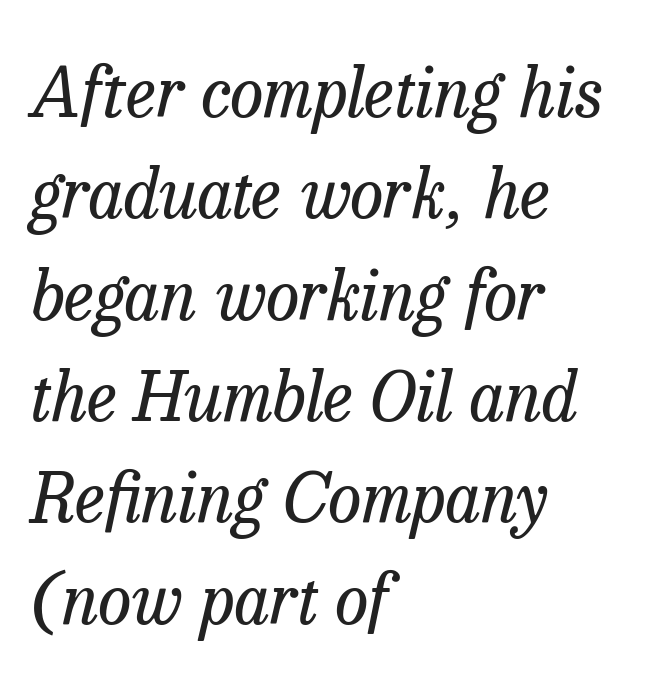
Q: Is the text bold? A: No.
Q: Is the text italic (slanted)? A: Yes, it leans right by about 13 degrees.
Q: Is the typeface a serif or a sans-serif typeface? A: Serif.
Q: Is the text underlined? A: No.
Q: How is the paragraph aligned? A: Left-aligned.
Q: Is the spacing between letters normal or unusually wide? A: Normal.
Q: Is the spacing between lines tight, normal or loose? A: Normal.
Q: Width (condensed, normal, or wide)? A: Normal.
Q: Stroke contrast? A: Low.
Q: x-height? A: Medium.
Q: Monospaced? A: No.
